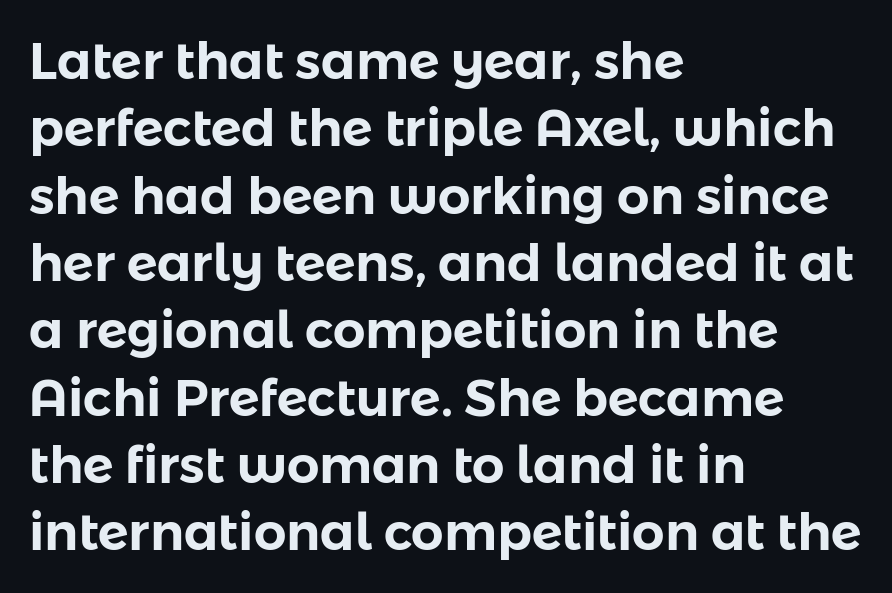
No italicization has been applied; the sample stays upright. The type is set solid horizontally, with unmodified tracking. In terms of letterform style, serifs are entirely absent. This sample keeps an unexceptional amount of space between lines. Quick note: underline off.
